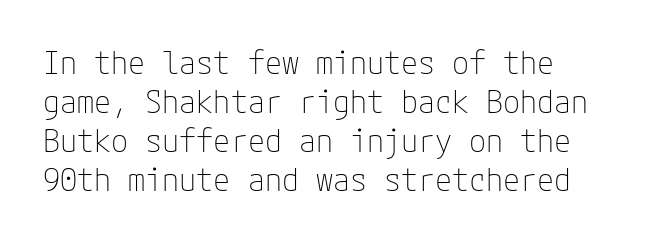
Leading: standard. Italic? Not at all — the glyphs are vertical. Is this a heavy cut? Hardly; it is regular or lighter. To sum up the face: it is a sans, with no serifs. There is no visible air inserted between adjacent glyphs.
